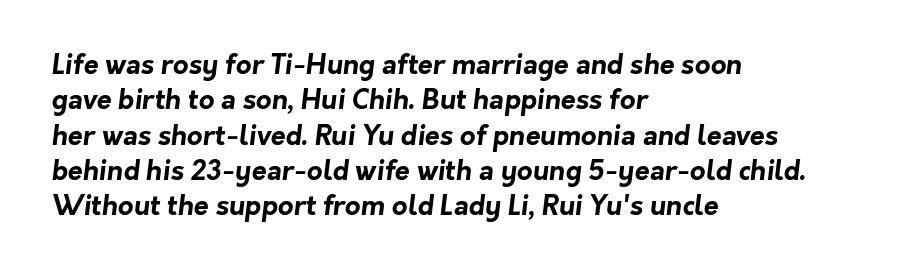
{"bold": "yes", "underline": "no", "align": "left", "line_spacing": "normal", "line_spacing_ratio": 1.31, "letter_spacing": "normal", "letter_spacing_em": 0.0, "glyph_px": 27}
